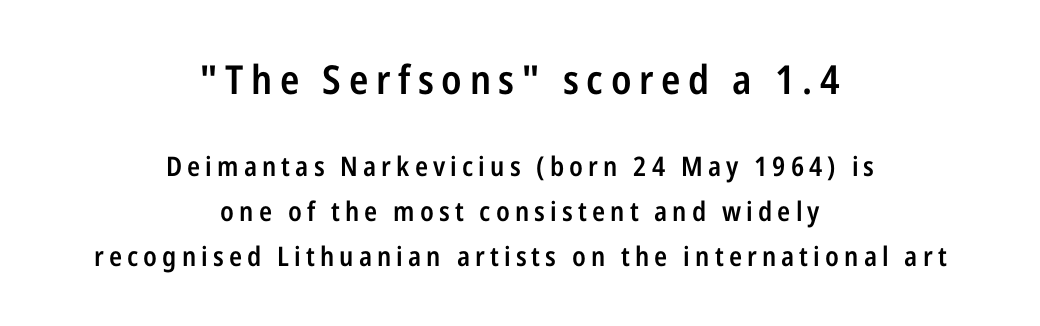
The image shows 40 px semibold, condensed sans-serif type, upright; set centered, normal line spacing (1.66x), not underlined; the first (top) block is 1.48x larger; low stroke contrast and a medium x-height.
